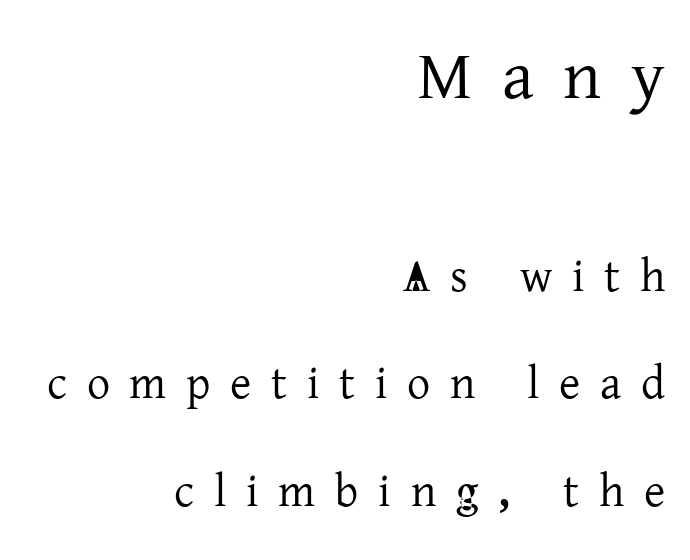
Horizontal bands of white between lines are thick stripes. The type family on display is of the serif kind. The paragraph shown leans on its right margin. Caption: upper text group enlarged, lower text group reduced. Rule under the text: the space is simply empty.
